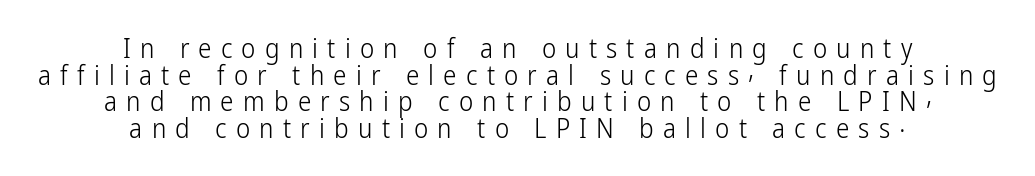
{"italic": "no", "bold": "no", "underline": "no", "align": "center", "line_spacing": "tight", "line_spacing_ratio": 0.99, "letter_spacing": "wide", "letter_spacing_em": 0.34, "glyph_px": 27}
